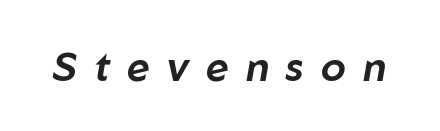
{"italic": "yes", "lean": "right", "slant_degrees": 10, "width": "normal", "stroke_contrast": "low", "x_height": "medium", "monospaced": "no", "underline": "no", "letter_spacing": "wide", "letter_spacing_em": 0.43, "glyph_px": 40}
